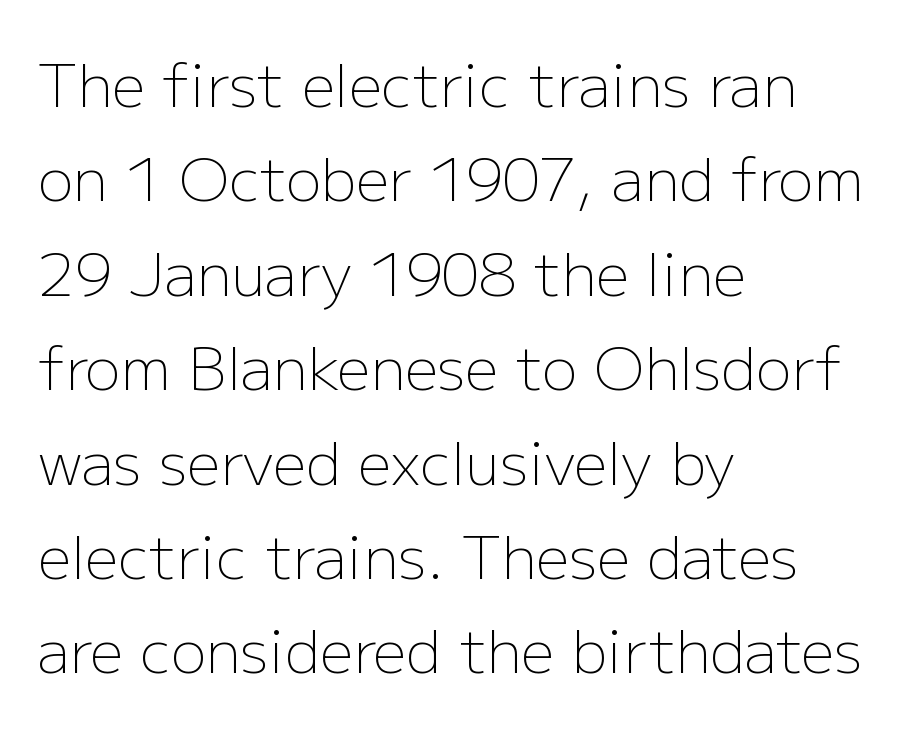
Q: Is the text bold? A: No.
Q: Is the text italic (slanted)? A: No, it is upright.
Q: Is the typeface a serif or a sans-serif typeface? A: Sans-serif.
Q: Is the text underlined? A: No.
Q: How is the paragraph aligned? A: Left-aligned.
Q: Is the spacing between letters normal or unusually wide? A: Normal.
Q: Is the spacing between lines tight, normal or loose? A: Normal.
Q: Width (condensed, normal, or wide)? A: Normal.
Q: Stroke contrast? A: Low.
Q: x-height? A: Medium.
Q: Monospaced? A: No.
